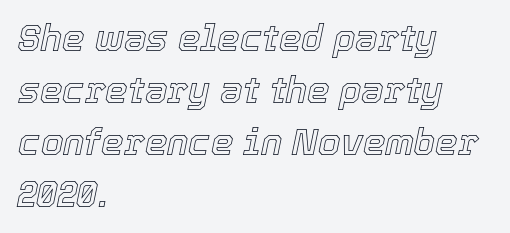
{"italic": "yes", "lean": "right", "slant_degrees": 12, "width": "normal", "x_height": "medium", "monospaced": "no", "underline": "no", "align": "left", "line_spacing": "normal", "line_spacing_ratio": 1.44, "letter_spacing": "normal", "letter_spacing_em": 0.0, "glyph_px": 36}
